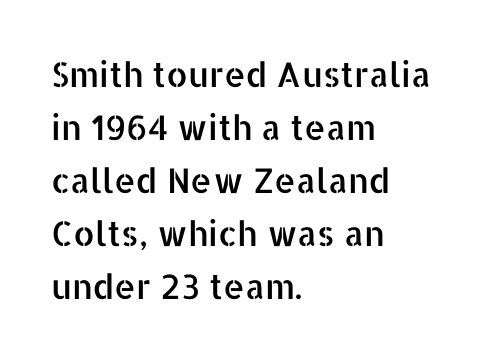
The image shows 34 px sans-serif type, upright; set left-aligned, normal line spacing (1.56x), normal letter spacing, not underlined; low stroke contrast and a medium x-height.
